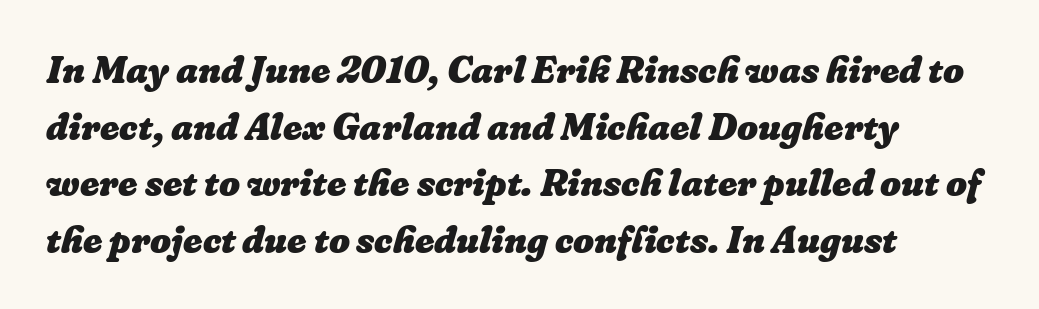
The image shows 37 px heavy type; set left-aligned, normal line spacing (1.53x), normal letter spacing, not underlined; low stroke contrast and a medium x-height.
